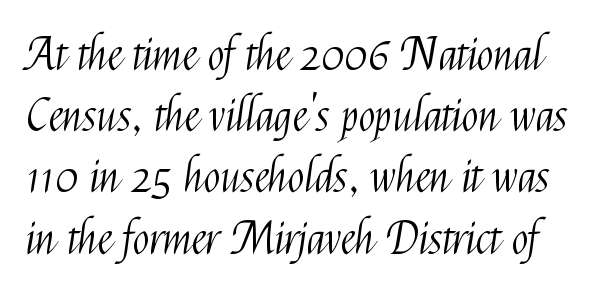
The image shows 45 px light, condensed sans-serif type; set normal line spacing (1.36x), normal letter spacing, not underlined; medium stroke contrast and a medium x-height.
